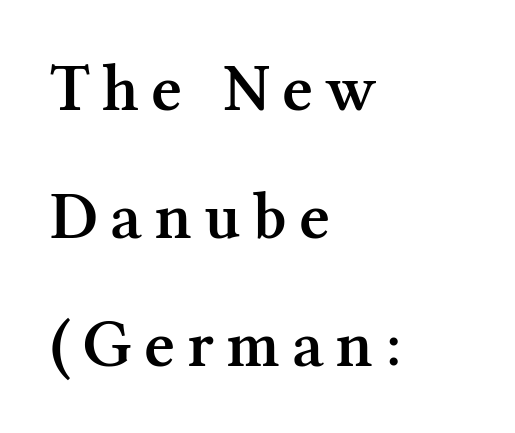
Q: Is the text bold? A: Semi-bold.
Q: Is the text italic (slanted)? A: No, it is upright.
Q: Is the typeface a serif or a sans-serif typeface? A: Serif.
Q: Is the text underlined? A: No.
Q: How is the paragraph aligned? A: Left-aligned.
Q: Is the spacing between lines tight, normal or loose? A: Loose.
Q: Width (condensed, normal, or wide)? A: Normal.
Q: Stroke contrast? A: Medium.
Q: x-height? A: Medium.
Q: Monospaced? A: No.
